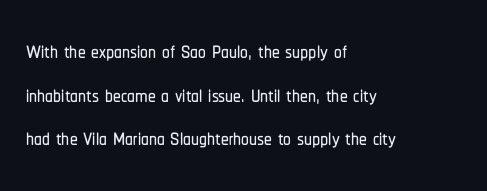
Q: Is the text italic (slanted)? A: No, it is upright.
Q: Is the typeface a serif or a sans-serif typeface? A: Sans-serif.
Q: Is the text underlined? A: No.
Q: How is the paragraph aligned? A: Left-aligned.
Q: Is the spacing between letters normal or unusually wide? A: Normal.
Q: Is the spacing between lines tight, normal or loose? A: Normal.
Q: Width (condensed, normal, or wide)? A: Condensed.
Q: Stroke contrast? A: Low.
Q: x-height? A: Medium.
Q: Monospaced? A: No.
